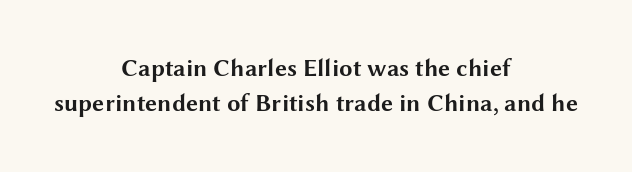
{"italic": "no", "bold": "yes", "underline": "no", "align": "center", "line_spacing": "normal", "line_spacing_ratio": 1.47, "letter_spacing": "normal", "letter_spacing_em": 0.0, "glyph_px": 24}
